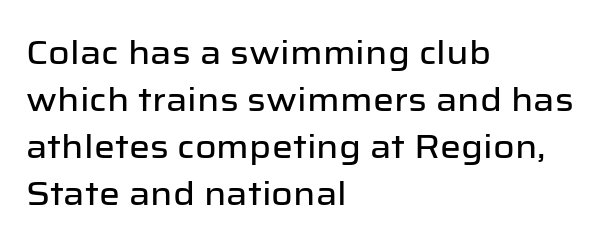
The baseline area is clear. Letterform terminals end flat and unadorned throughout the passage. The block of text has a typical density, with ordinary space between rows. Think of a printed novel: that variable character pitch is what you see here. In CSS terms this would be text-align: left. Ascenders rise straight up at ninety degrees.
